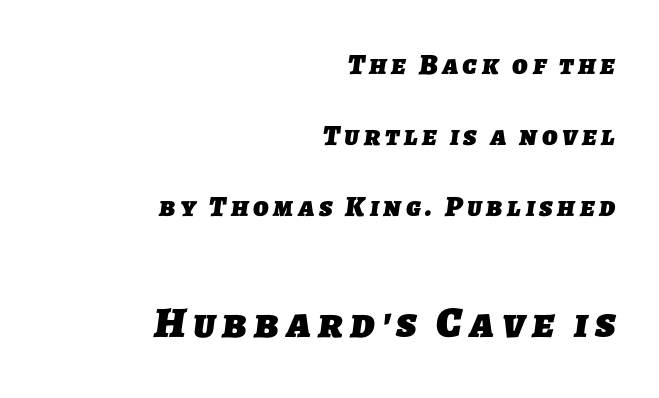
Q: Is the text bold? A: Yes.
Q: Is the typeface a serif or a sans-serif typeface? A: Sans-serif.
Q: Is the text underlined? A: No.
Q: How is the paragraph aligned? A: Right-aligned.
Q: Is the spacing between lines tight, normal or loose? A: Loose.
Q: Which block of text is set in a larger size, the first (top) or the second (bottom)? A: The second (bottom) one.
Q: Width (condensed, normal, or wide)? A: Normal.
Q: Stroke contrast? A: Low.
Q: x-height? A: Medium.
Q: Monospaced? A: No.
